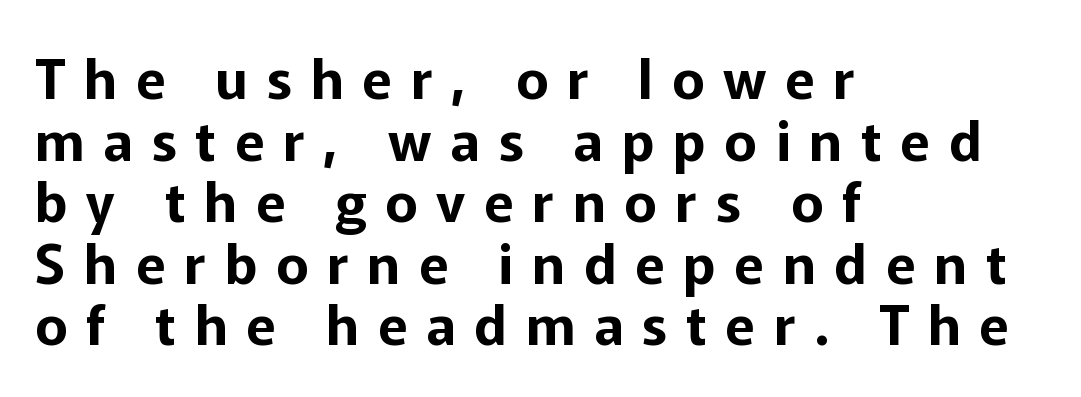
{"serif": "no", "italic": "no", "width": "normal", "stroke_contrast": "low", "x_height": "medium", "monospaced": "no", "underline": "no", "align": "left", "line_spacing": "tight", "line_spacing_ratio": 1.12, "letter_spacing": "wide", "letter_spacing_em": 0.34, "glyph_px": 55}
